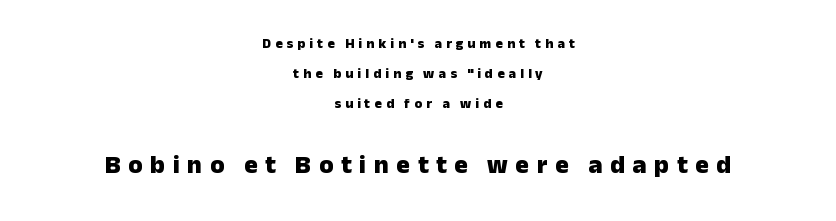
The image shows 26 px bold type, upright; set centered, loose line spacing (2.13x), unusually wide letter spacing (+0.29 em), not underlined; the second (bottom) block is 1.86x larger.
